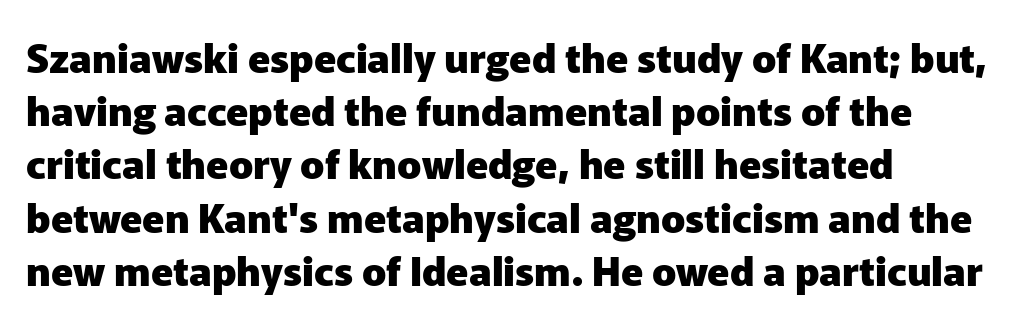
{"serif": "no", "italic": "no", "bold": "yes", "weight": "heavy", "width": "normal", "stroke_contrast": "low", "x_height": "medium", "monospaced": "no", "underline": "no", "align": "left", "line_spacing": "normal", "line_spacing_ratio": 1.33, "letter_spacing": "normal", "letter_spacing_em": 0.0, "glyph_px": 40}
